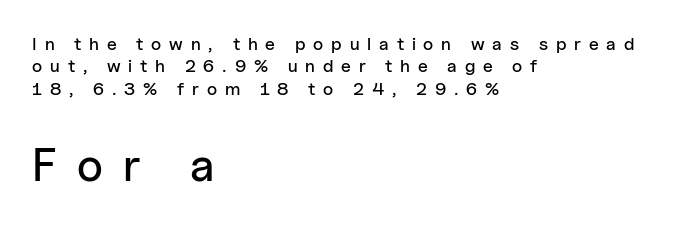
{"serif": "no", "italic": "no", "width": "normal", "stroke_contrast": "low", "x_height": "medium", "monospaced": "no", "underline": "no", "align": "left", "line_spacing": "normal", "line_spacing_ratio": 1.25, "letter_spacing": "wide", "letter_spacing_em": 0.44, "larger_block": "second", "size_ratio": 2.56, "glyph_px": 46}
